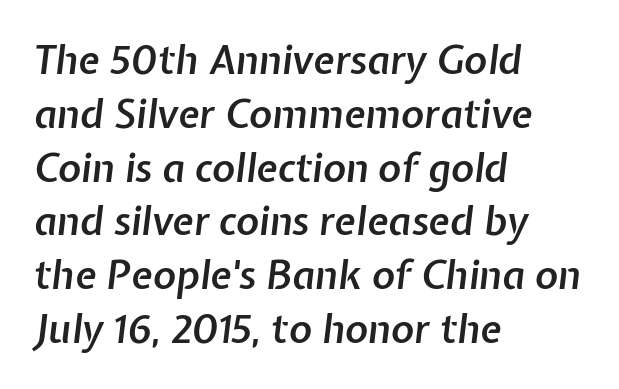
Q: Is the text bold? A: Semi-bold.
Q: Is the text italic (slanted)? A: Yes, it leans right by about 7 degrees.
Q: Is the text underlined? A: No.
Q: How is the paragraph aligned? A: Left-aligned.
Q: Is the spacing between letters normal or unusually wide? A: Normal.
Q: Is the spacing between lines tight, normal or loose? A: Normal.
Q: Width (condensed, normal, or wide)? A: Normal.
Q: Stroke contrast? A: Low.
Q: x-height? A: Medium.
Q: Monospaced? A: No.
